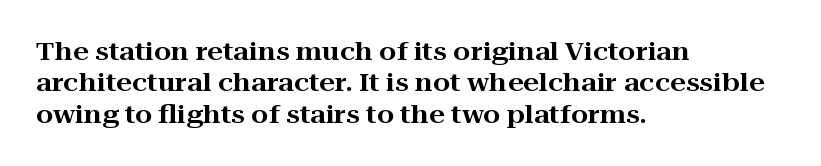
{"italic": "no", "underline": "no", "align": "left", "line_spacing": "normal", "line_spacing_ratio": 1.26, "letter_spacing": "normal", "letter_spacing_em": 0.0, "glyph_px": 25}
